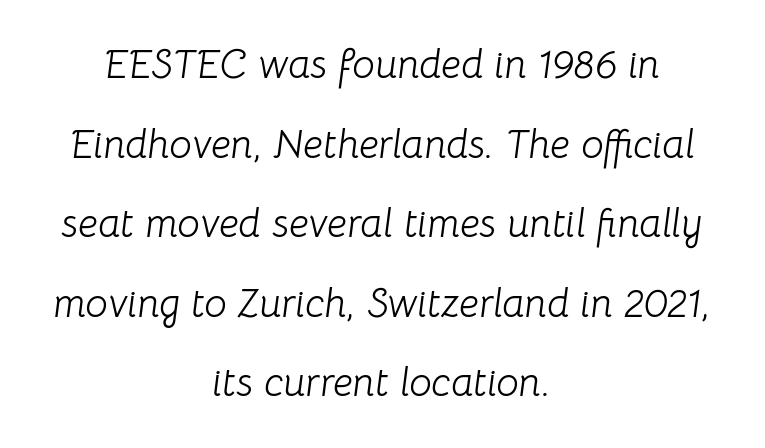
The font sits on the lighter half of the weight spectrum, regular included. Posture: slanted. The paragraph has two soft edges and a firm central axis. How would I describe the line gaps? Wide and relaxed.
